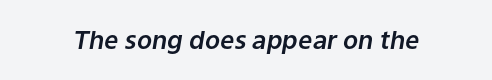
Words float on clear page, feet unadorned. The typography opts for an oblique posture over an upright one. Glyph-to-glyph distance matches everyday printed text.
